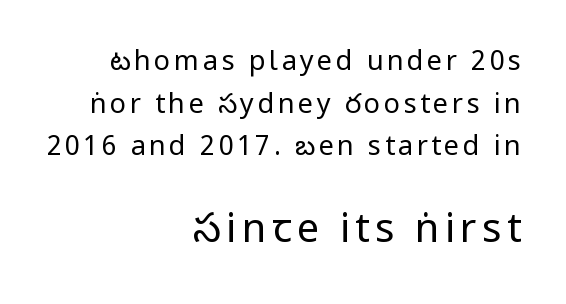
Q: Is the text bold? A: No.
Q: Is the text italic (slanted)? A: No, it is upright.
Q: Is the typeface a serif or a sans-serif typeface? A: Sans-serif.
Q: Is the text underlined? A: No.
Q: How is the paragraph aligned? A: Right-aligned.
Q: Is the spacing between lines tight, normal or loose? A: Normal.
Q: Which block of text is set in a larger size, the first (top) or the second (bottom)? A: The second (bottom) one.
Q: Width (condensed, normal, or wide)? A: Condensed.
Q: Stroke contrast? A: Low.
Q: x-height? A: Large.
Q: Monospaced? A: No.
